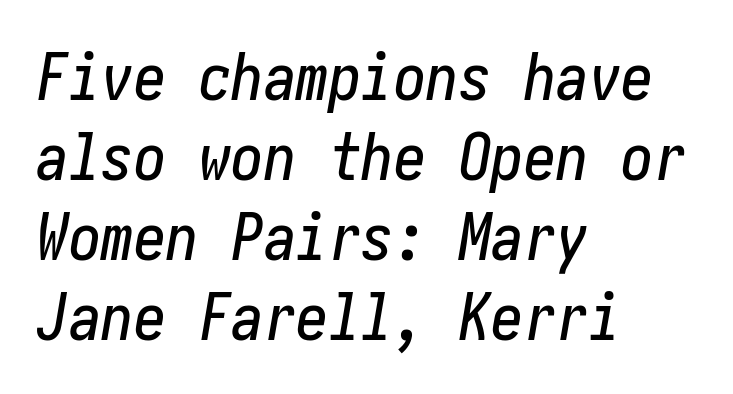
Q: Is the text italic (slanted)? A: Yes, it leans right by about 10 degrees.
Q: Is the text underlined? A: No.
Q: How is the paragraph aligned? A: Left-aligned.
Q: Is the spacing between letters normal or unusually wide? A: Normal.
Q: Width (condensed, normal, or wide)? A: Condensed.
Q: Stroke contrast? A: Low.
Q: x-height? A: Medium.
